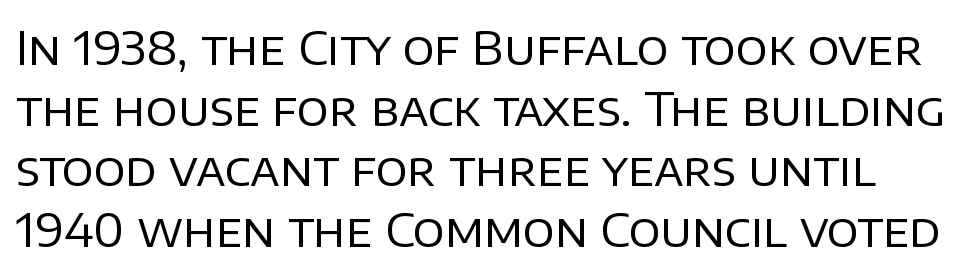
The image shows 47 px regular-weight sans-serif type, upright; set normal line spacing (1.29x), normal letter spacing, not underlined; low stroke contrast and a large x-height.
